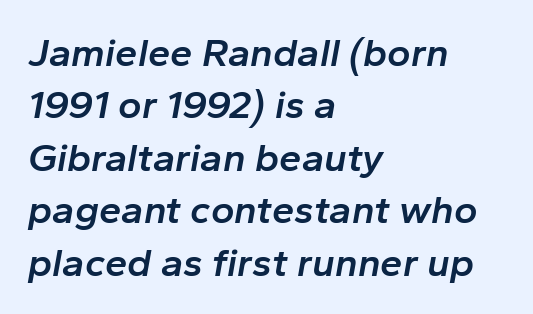
The image shows 40 px semibold type, italic (leaning right); set left-aligned, normal line spacing (1.31x), normal letter spacing, not underlined; low stroke contrast and a medium x-height.
